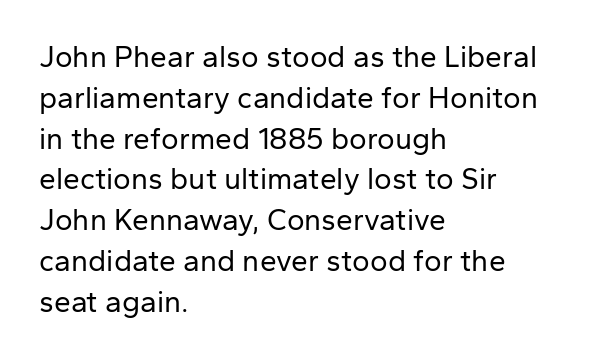
{"serif": "no", "italic": "no", "bold": "no", "weight": "regular", "width": "normal", "stroke_contrast": "low", "x_height": "medium", "monospaced": "no", "underline": "no", "align": "left", "line_spacing": "normal", "line_spacing_ratio": 1.36, "letter_spacing": "normal", "letter_spacing_em": 0.0, "glyph_px": 30}
